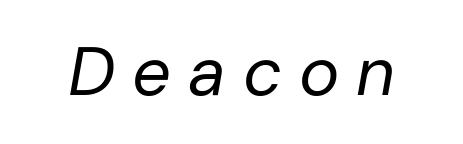
{"italic": "yes", "lean": "right", "slant_degrees": 10, "bold": "no", "weight": "regular", "width": "normal", "stroke_contrast": "low", "x_height": "medium", "monospaced": "no", "underline": "no", "letter_spacing": "wide", "letter_spacing_em": 0.25, "glyph_px": 68}
